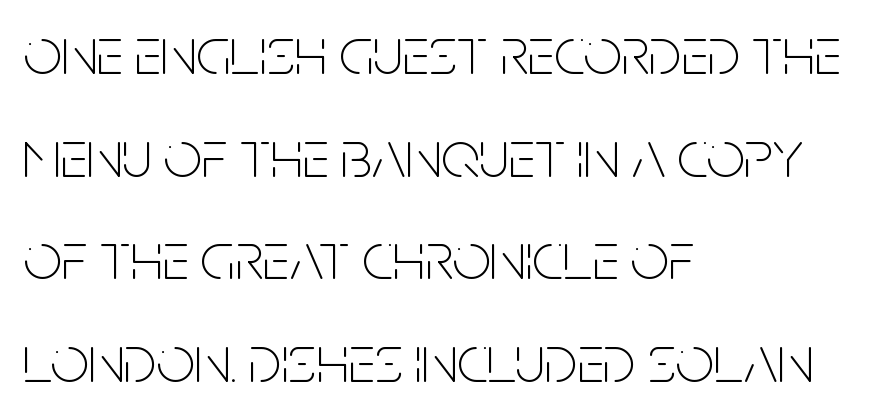
{"serif": "no", "italic": "no", "bold": "no", "weight": "thin", "width": "condensed", "stroke_contrast": "low", "x_height": "large", "monospaced": "no", "underline": "no", "align": "left", "line_spacing": "normal", "line_spacing_ratio": 1.51, "letter_spacing": "normal", "letter_spacing_em": 0.0, "glyph_px": 68}
